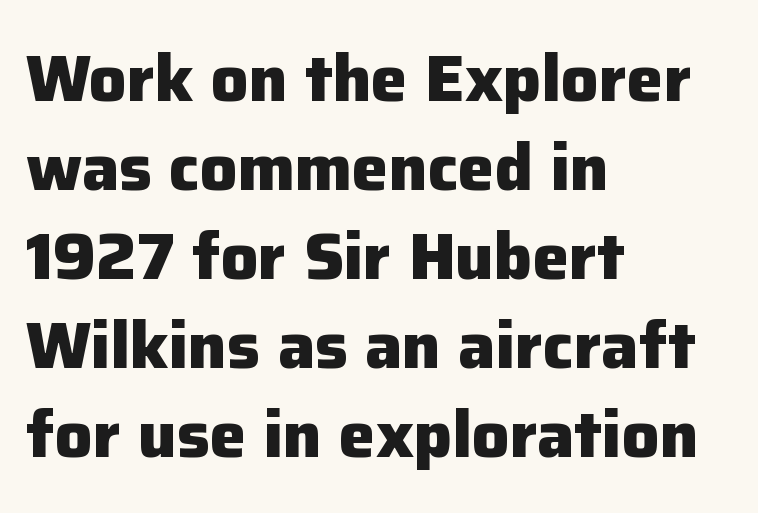
{"serif": "no", "italic": "no", "bold": "yes", "weight": "heavy", "width": "normal", "stroke_contrast": "low", "x_height": "medium", "monospaced": "no", "underline": "no", "align": "left", "line_spacing": "normal", "line_spacing_ratio": 1.35, "letter_spacing": "normal", "letter_spacing_em": 0.0, "glyph_px": 66}
